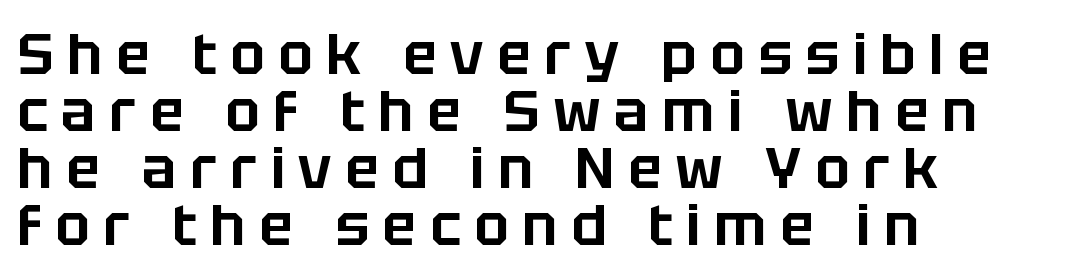
The designer went with a sans here, leaving each stem footless. The passage shown is not underscored anywhere. Layout note: lines flush left. Looks like regular typesetting: each glyph gets only the width it needs. Each word looks stretched out because of the extra space between its letters. Each new line begins almost immediately beneath the previous one.
